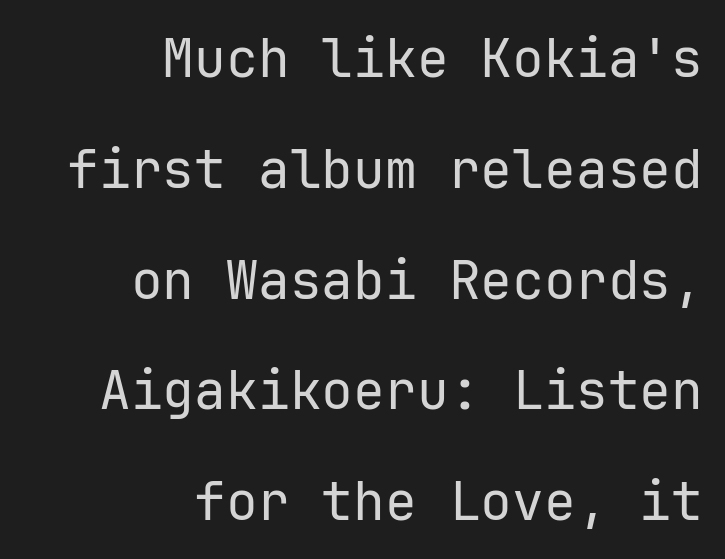
Nope, no serifs anywhere on these letters. Short note: letters normally spaced. Stems and bowls with no extra thickness — not bold. The lines in this sample share a right terminus and differ only in where they begin. The letters march in equal steps, a hallmark of fixed-pitch type.
